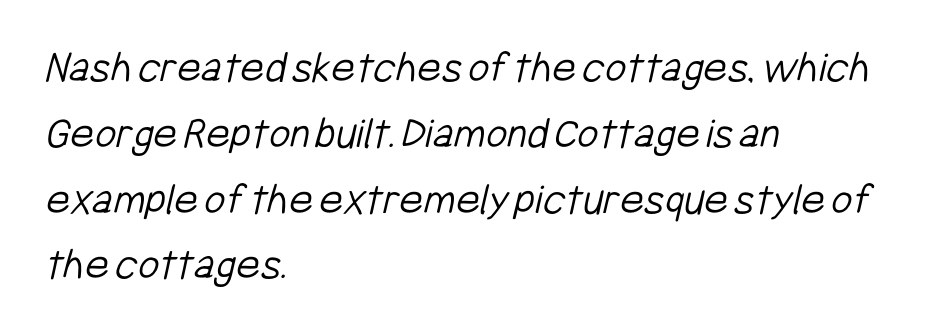
Q: Is the text bold? A: No.
Q: Is the typeface a serif or a sans-serif typeface? A: Sans-serif.
Q: Is the text underlined? A: No.
Q: How is the paragraph aligned? A: Left-aligned.
Q: Is the spacing between letters normal or unusually wide? A: Normal.
Q: Is the spacing between lines tight, normal or loose? A: Normal.
Q: Width (condensed, normal, or wide)? A: Condensed.
Q: Stroke contrast? A: Low.
Q: x-height? A: Medium.
Q: Monospaced? A: No.
